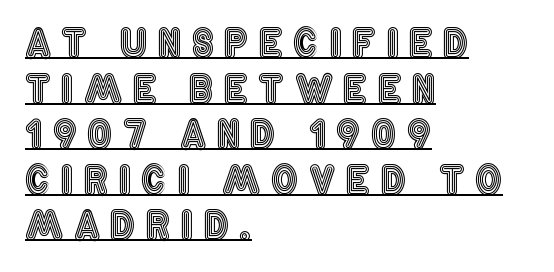
{"italic": "no", "width": "condensed", "x_height": "large", "monospaced": "no", "underline": "yes", "align": "left", "line_spacing_ratio": 1.2, "letter_spacing": "wide", "letter_spacing_em": 0.27, "glyph_px": 38}
